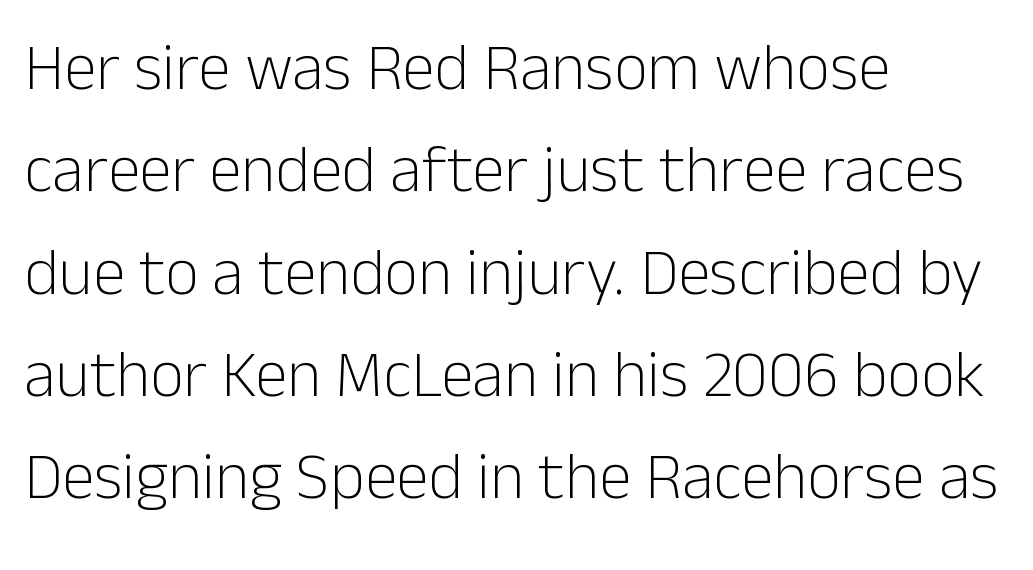
Just letters on the line, the space beneath them empty. A typesetter would call this zero additional tracking. Each line starts at the same left margin while the right side varies. The rendering shows plain stroke endings on the letterforms — a sans-serif design. No heavy texture on the line: the type isn't bold.
